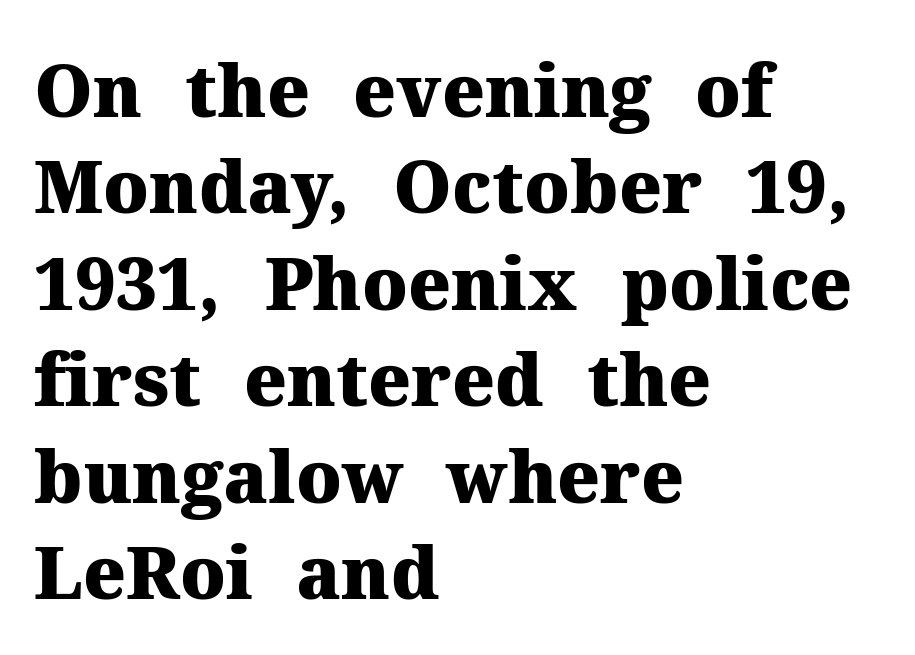
The image shows 72 px heavy serif type, upright; set left-aligned, normal line spacing (1.34x), normal letter spacing, not underlined; medium stroke contrast and a medium x-height.
